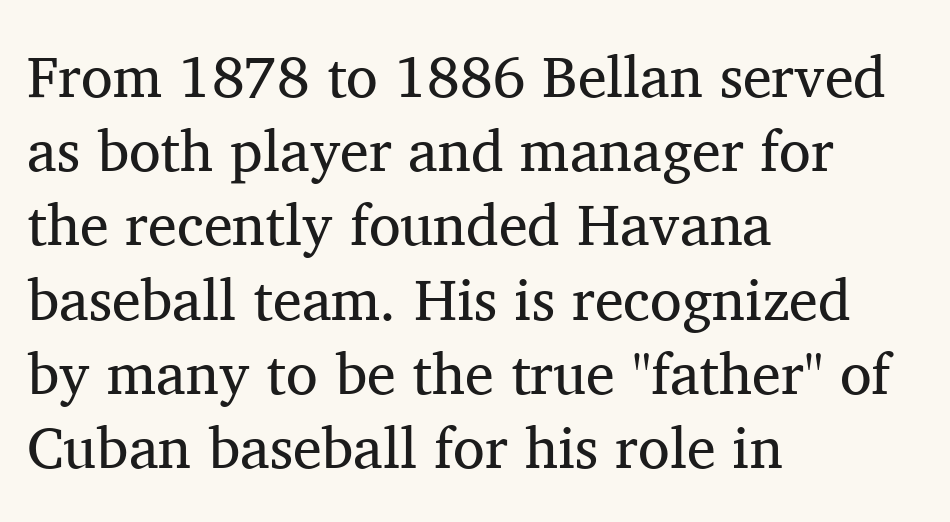
Spacing between characters is what you'd get straight out of the box. Line spacing here is normal. Think standard paragraph weight, or any step lighter than that. All the whitespace from short lines collects on the right.
